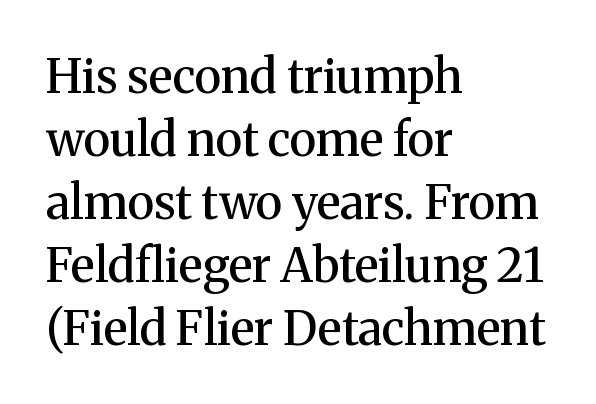
The image shows 47 px semibold serif type, upright; set left-aligned, normal line spacing (1.34x), normal letter spacing, not underlined; medium stroke contrast and a medium x-height.
